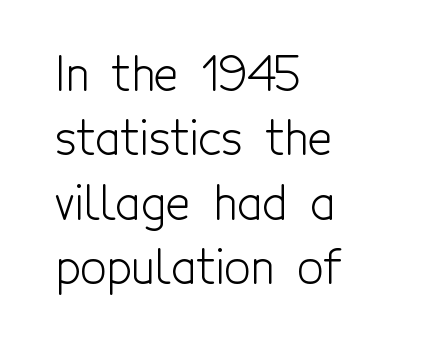
The text block is weighted toward the left margin, trailing off unevenly rightward. Check the space under the baseline: it is left empty. Each letter keeps its own natural width here, so spacing adapts to shape. No italicization has been applied; the sample stays upright.
